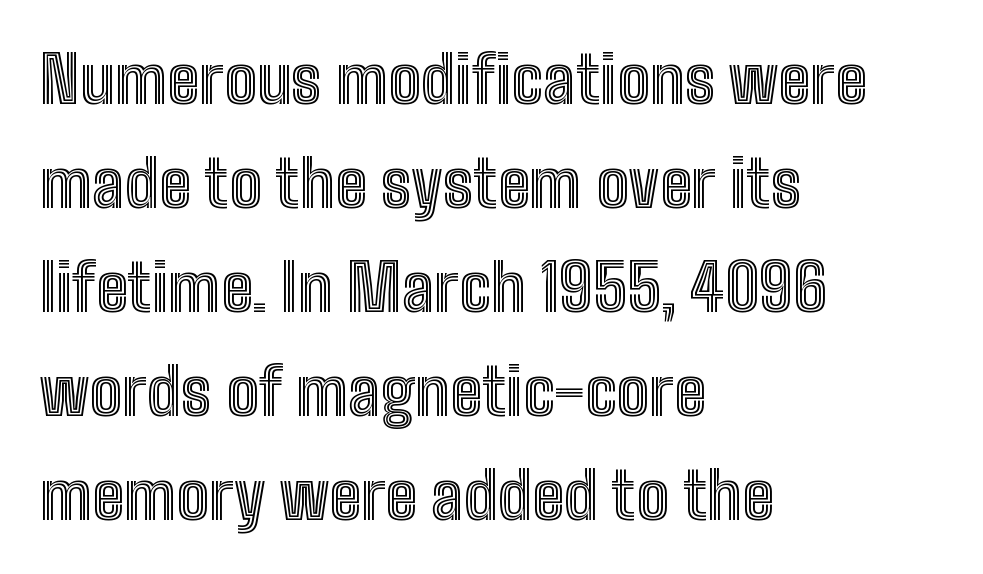
The image shows 65 px condensed type, upright; set left-aligned, normal line spacing (1.6x), normal letter spacing, not underlined; a medium x-height.
